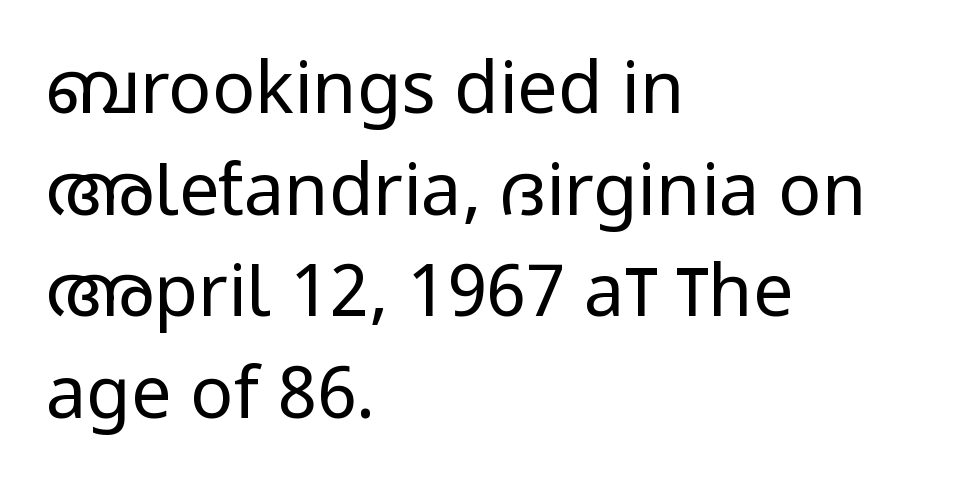
Q: Is the text bold? A: No.
Q: Is the text italic (slanted)? A: No, it is upright.
Q: Is the typeface a serif or a sans-serif typeface? A: Sans-serif.
Q: Is the text underlined? A: No.
Q: How is the paragraph aligned? A: Left-aligned.
Q: Is the spacing between letters normal or unusually wide? A: Normal.
Q: Is the spacing between lines tight, normal or loose? A: Normal.
Q: Width (condensed, normal, or wide)? A: Condensed.
Q: Stroke contrast? A: Low.
Q: x-height? A: Large.
Q: Monospaced? A: No.
